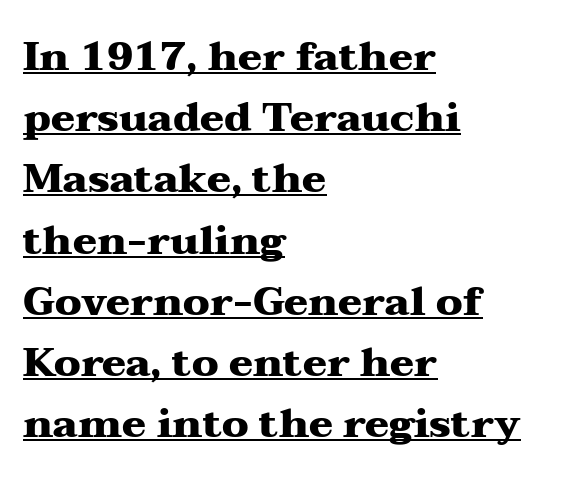
{"serif": "yes", "italic": "no", "bold": "yes", "weight": "heavy", "width": "wide", "stroke_contrast": "medium", "x_height": "medium", "monospaced": "no", "underline": "yes", "align": "left", "line_spacing": "normal", "line_spacing_ratio": 1.53, "letter_spacing": "normal", "letter_spacing_em": 0.0, "glyph_px": 40}
